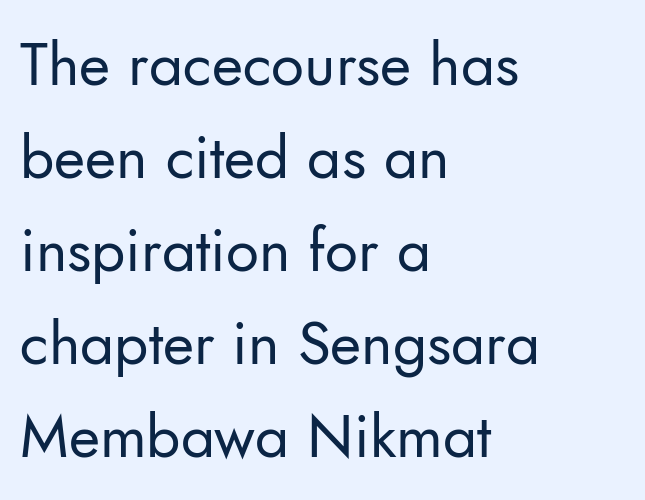
Has an underline been added? It has not. Tracking here is standard; glyphs follow each other at the usual distance. Is the type heavy? It reads as light-to-regular instead. Notice how the stems are strictly vertical — no italics here. The ragged edge is on the right, which tells us the setting is flush left. The glyphs in this specimen are sans serif.
